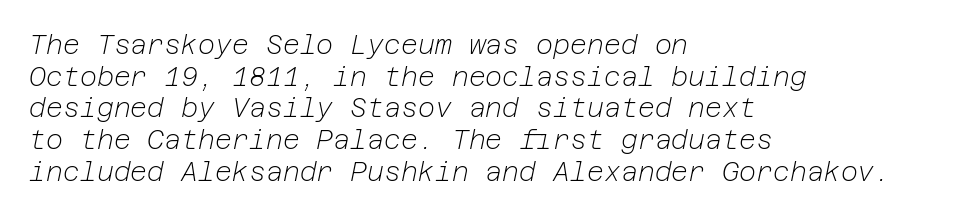
The image shows 26 px text type, italic (leaning right); set left-aligned, line spacing 1.22x, normal letter spacing, not underlined.
